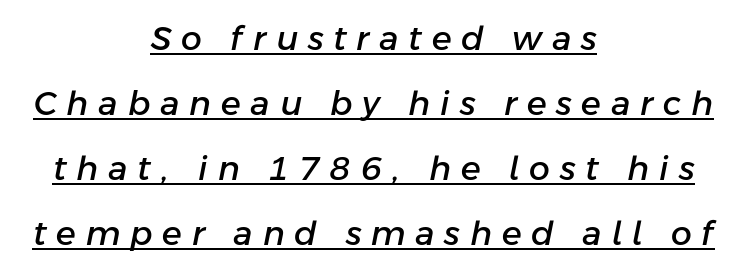
{"italic": "yes", "lean": "right", "slant_degrees": 11, "width": "normal", "stroke_contrast": "low", "x_height": "medium", "monospaced": "no", "underline": "yes", "align": "center", "line_spacing": "loose", "line_spacing_ratio": 1.97, "letter_spacing": "wide", "letter_spacing_em": 0.3, "glyph_px": 33}
